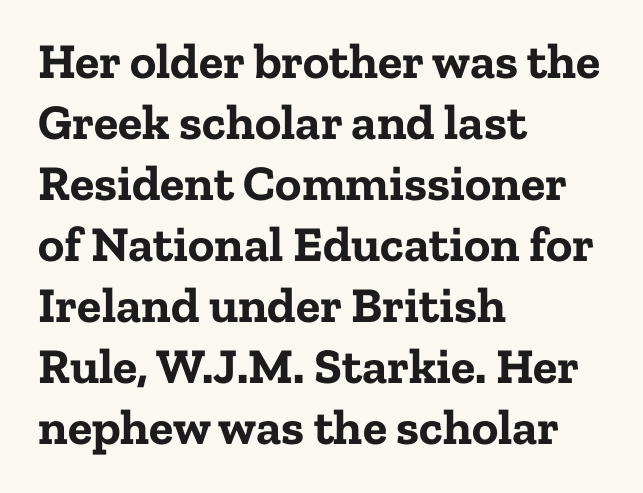
{"serif": "yes", "italic": "no", "bold": "yes", "weight": "bold", "width": "normal", "stroke_contrast": "low", "x_height": "medium", "monospaced": "no", "underline": "no", "align": "left", "line_spacing_ratio": 1.22, "letter_spacing": "normal", "letter_spacing_em": 0.0, "glyph_px": 50}
